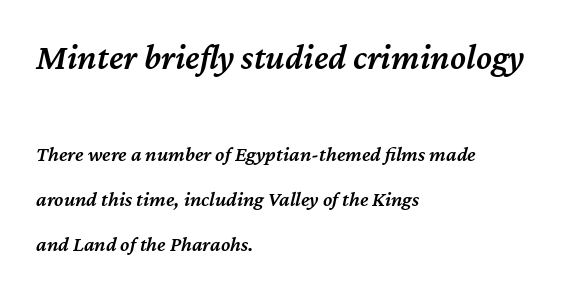
The image shows 36 px semibold type, italic (leaning right); set left-aligned, loose line spacing (2.15x), normal letter spacing, not underlined; the first (top) block is 1.71x larger; medium stroke contrast and a medium x-height.
